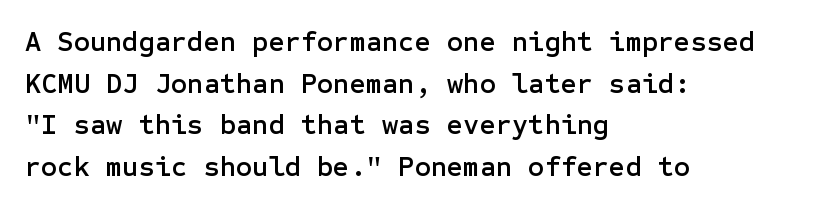
The image shows 28 px sans-serif type, upright; set left-aligned, normal line spacing (1.49x), normal letter spacing, not underlined; low stroke contrast and a medium x-height.
